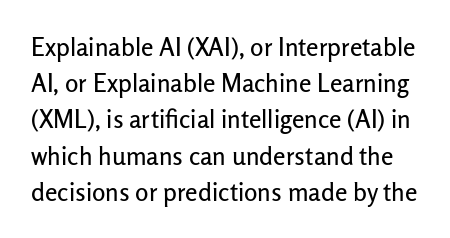
{"italic": "no", "underline": "no", "line_spacing": "normal", "line_spacing_ratio": 1.45, "letter_spacing": "normal", "letter_spacing_em": 0.0, "glyph_px": 25}
